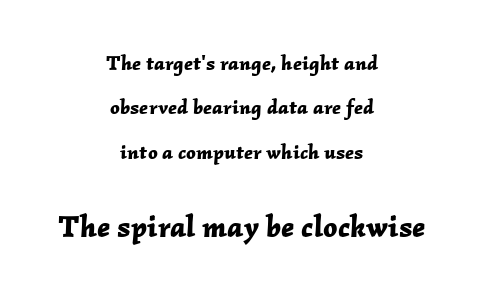
The image shows 31 px bold type, italic (leaning right); set centered, loose line spacing (2.11x), normal letter spacing, not underlined; the second (bottom) block is 1.48x larger; low stroke contrast and a medium x-height.
